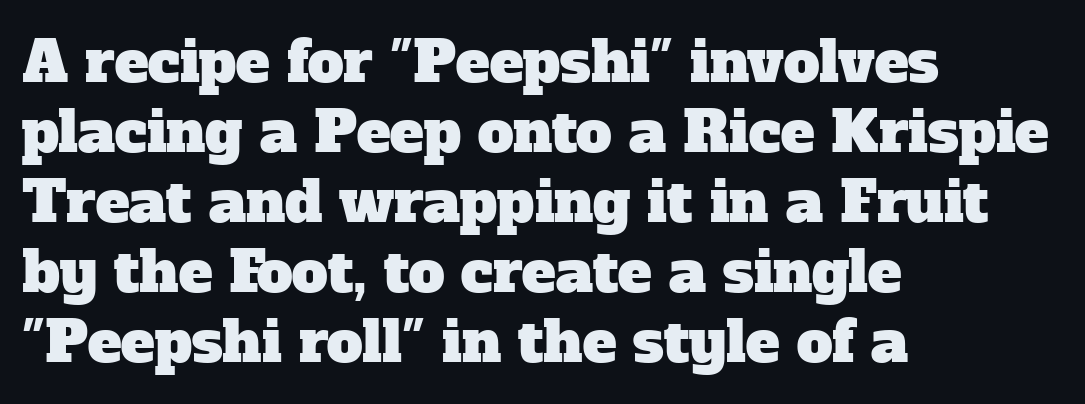
The image shows 57 px serif type; set left-aligned, line spacing 1.23x, normal letter spacing, not underlined; low stroke contrast and a medium x-height.
